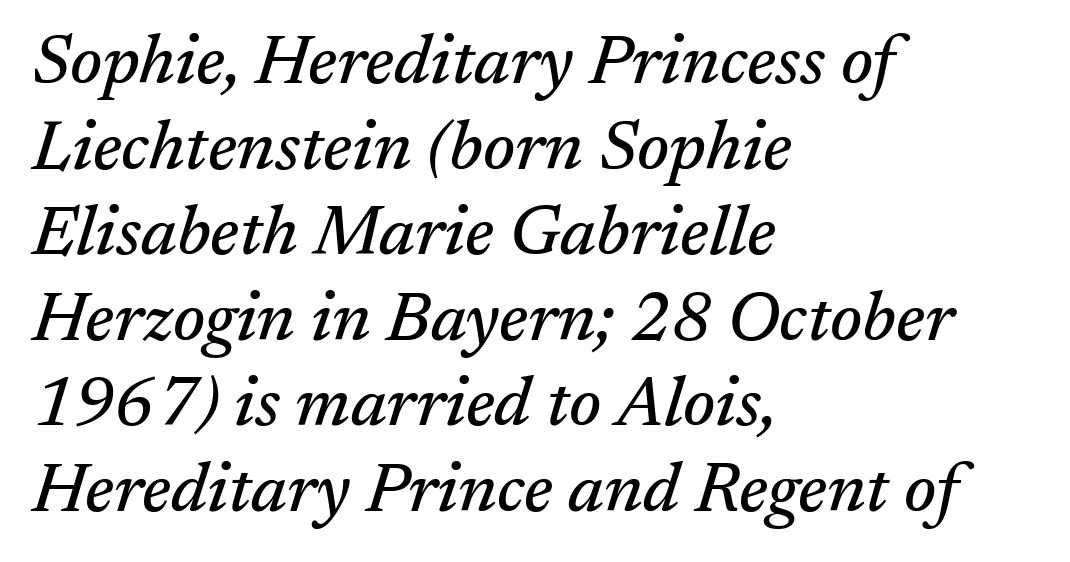
The image shows 69 px serif type, italic (leaning right); set left-aligned, line spacing 1.24x, normal letter spacing, not underlined; medium stroke contrast and a medium x-height.
